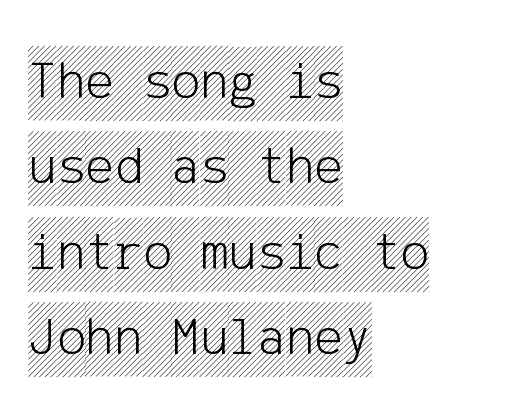
The image shows 54 px condensed type, upright; set left-aligned, normal line spacing (1.58x), normal letter spacing, not underlined; a large x-height.
